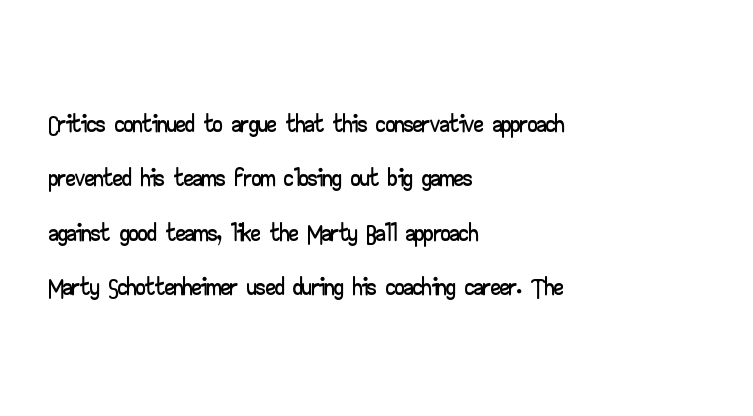
This sample uses a sans-serif face. Each line starts at the same left margin while the right side varies. Is there any slant? The stems are plumb. Line spacing here is normal. Check the space under the baseline: it is left empty.
